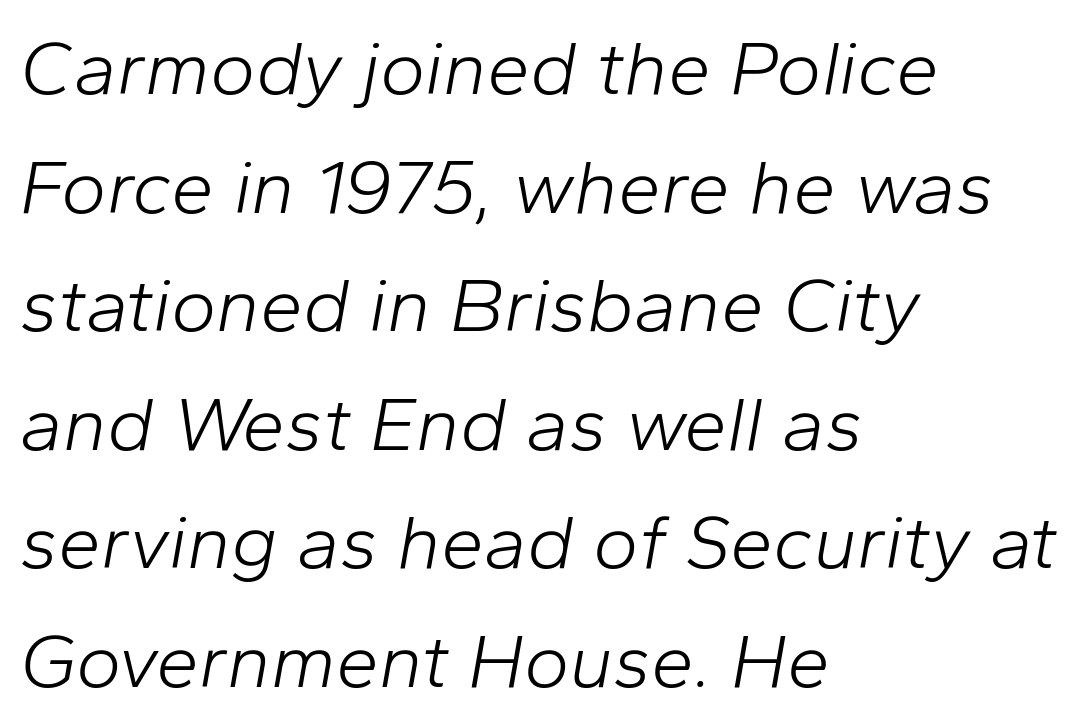
Which margin do the lines hug? The left one — the right edge is uneven. The letterforms sit at book weight or below. The space directly below the letters is spotless. A typesetter would call this leading conventional body-copy spacing. The passage shown has conventional tracking throughout. These lines were composed using italics.
